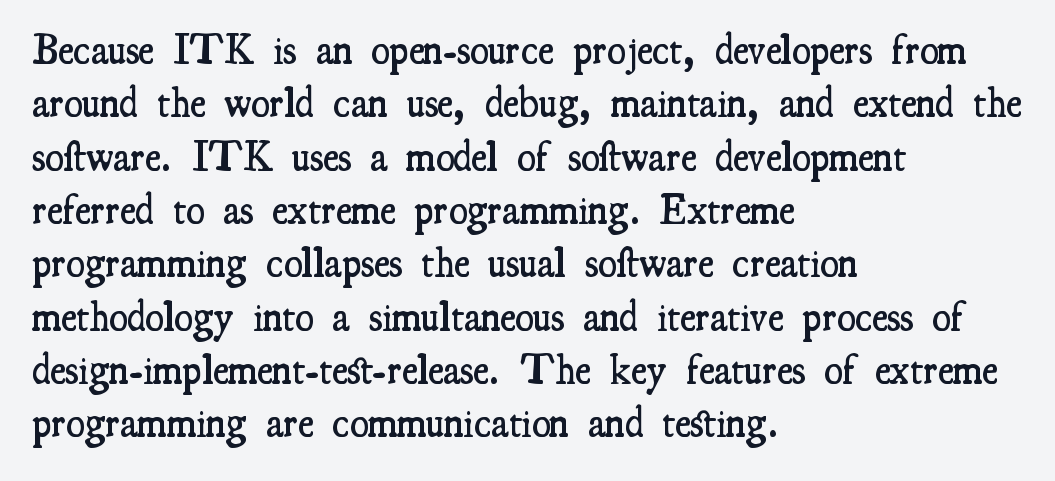
{"serif": "yes", "italic": "no", "bold": "semi", "weight": "semibold", "width": "condensed", "stroke_contrast": "medium", "x_height": "small", "monospaced": "no", "underline": "no", "align": "left", "line_spacing": "normal", "line_spacing_ratio": 1.27, "letter_spacing": "normal", "letter_spacing_em": 0.0, "glyph_px": 42}
